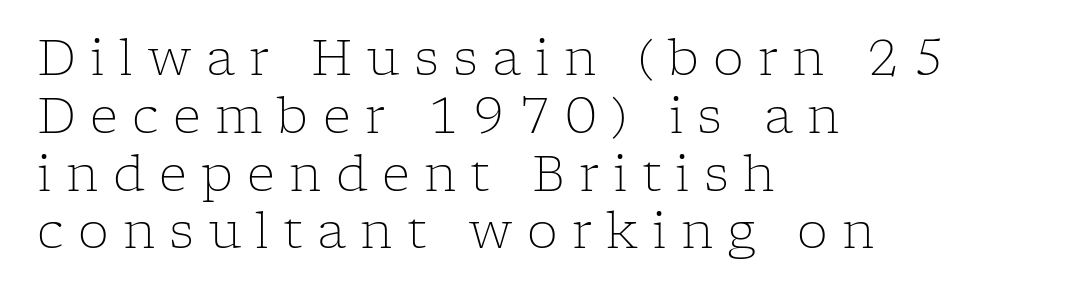
{"serif": "yes", "italic": "no", "bold": "no", "weight": "light", "width": "normal", "stroke_contrast": "low", "x_height": "medium", "monospaced": "no", "underline": "no", "align": "left", "line_spacing_ratio": 1.18, "letter_spacing": "wide", "letter_spacing_em": 0.29, "glyph_px": 49}
